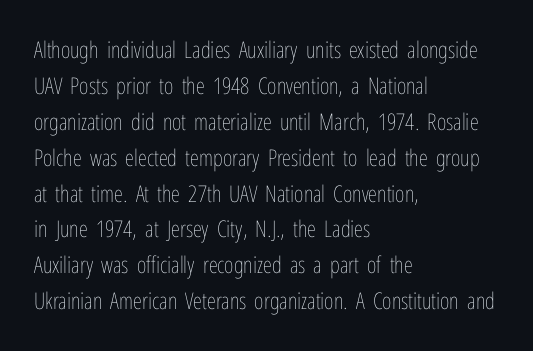
Q: Is the text bold? A: No.
Q: Is the text italic (slanted)? A: No, it is upright.
Q: Is the text underlined? A: No.
Q: How is the paragraph aligned? A: Left-aligned.
Q: Is the spacing between letters normal or unusually wide? A: Normal.
Q: Is the spacing between lines tight, normal or loose? A: Normal.
